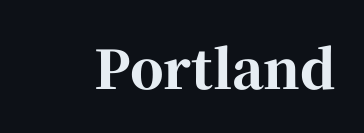
The image shows 53 px bold serif type, upright; set normal letter spacing, not underlined; high stroke contrast and a medium x-height.
